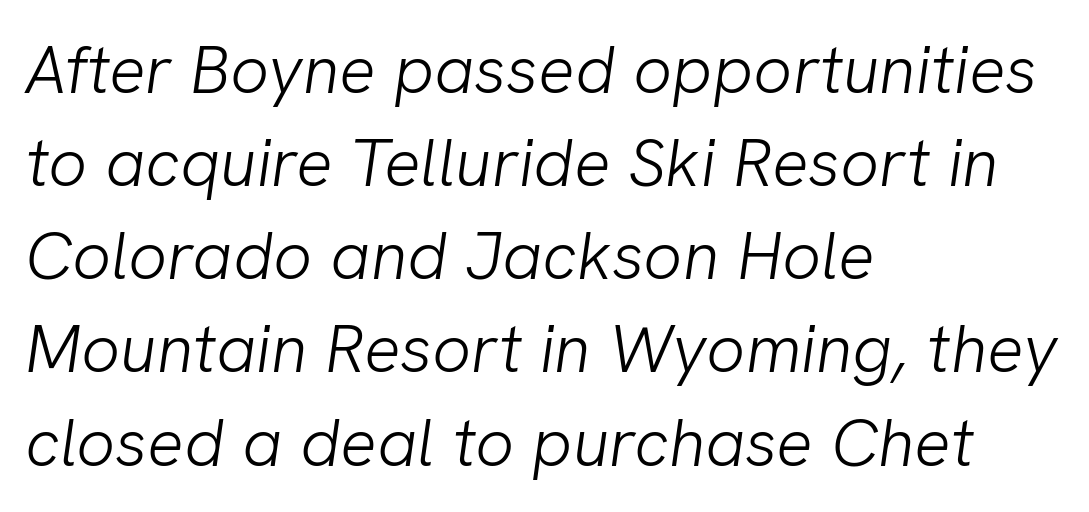
The line texture is even and compact thanks to regular tracking. This block has exactly the height ordinary leading produces. This rendering uses left alignment, leaving the right contour irregular. Stroke thickness stays within the range of a standard reading face or lighter.
